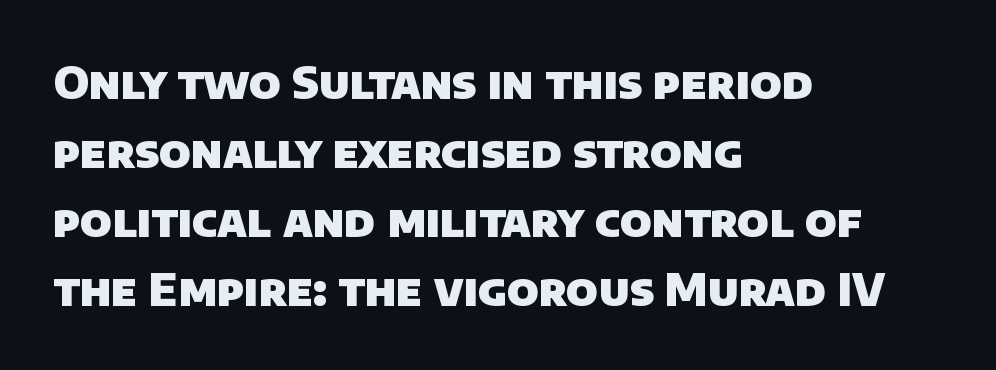
Each letter keeps its own natural width here, so spacing adapts to shape. Type style note: lacks serifs. Which margin do the lines hug? The left one — the right edge is uneven. Is the type bold? Yes — the strokes are clearly thick and heavy.
